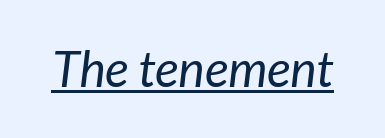
The image shows 50 px regular-weight sans-serif type; set normal letter spacing, underlined; low stroke contrast and a medium x-height.
